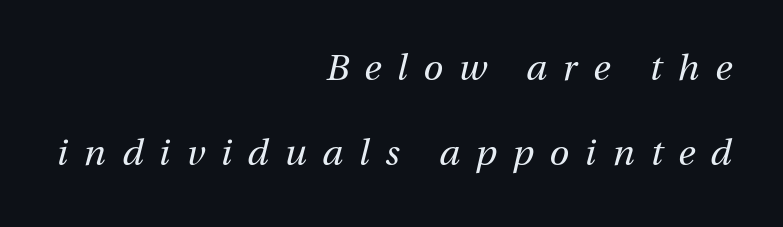
Q: Is the text bold? A: No.
Q: Is the text italic (slanted)? A: Yes, it leans right by about 13 degrees.
Q: Is the text underlined? A: No.
Q: How is the paragraph aligned? A: Right-aligned.
Q: Is the spacing between letters normal or unusually wide? A: Unusually wide.
Q: Is the spacing between lines tight, normal or loose? A: Loose.
Q: Width (condensed, normal, or wide)? A: Normal.
Q: Stroke contrast? A: Medium.
Q: x-height? A: Medium.
Q: Monospaced? A: No.
